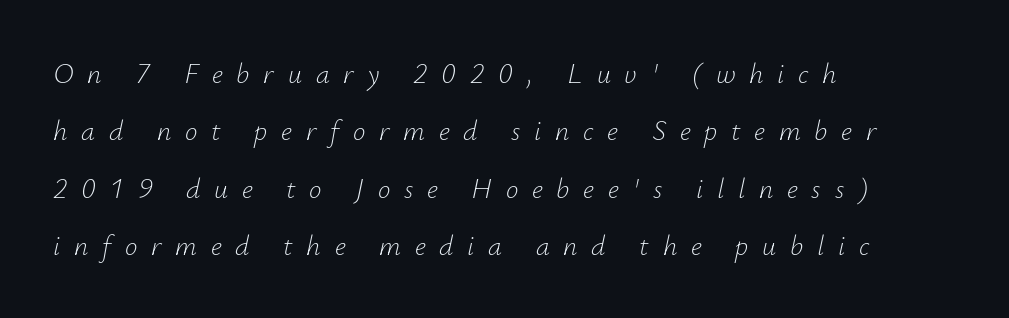
{"italic": "yes", "lean": "right", "slant_degrees": 12, "bold": "no", "weight": "light", "width": "normal", "stroke_contrast": "low", "x_height": "small", "monospaced": "no", "underline": "no", "align": "left", "line_spacing": "loose", "line_spacing_ratio": 2.05, "letter_spacing": "wide", "letter_spacing_em": 0.49, "glyph_px": 28}
